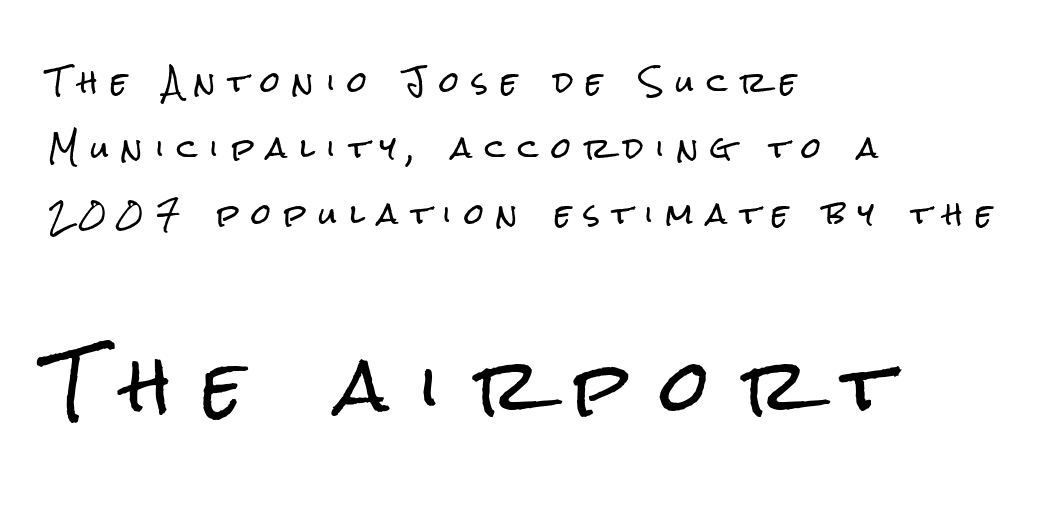
Q: Is the text italic (slanted)? A: No, it is upright.
Q: Is the typeface a serif or a sans-serif typeface? A: Sans-serif.
Q: Is the text underlined? A: No.
Q: How is the paragraph aligned? A: Left-aligned.
Q: Is the spacing between letters normal or unusually wide? A: Unusually wide.
Q: Is the spacing between lines tight, normal or loose? A: Loose.
Q: Which block of text is set in a larger size, the first (top) or the second (bottom)? A: The second (bottom) one.
Q: Width (condensed, normal, or wide)? A: Condensed.
Q: Stroke contrast? A: Low.
Q: x-height? A: Medium.
Q: Monospaced? A: No.
